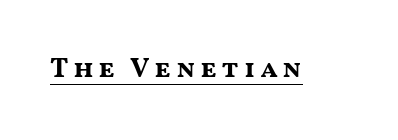
Its strokes are broad and dark, the hallmark of bold type. No feet cap the strokes, marking this as sans-serif type. Tall strokes in this sample are plumb rather than angled. Spacing verdict: proportional, widths tailored to each character. The sample's only ornament is a line tracing under the words.
